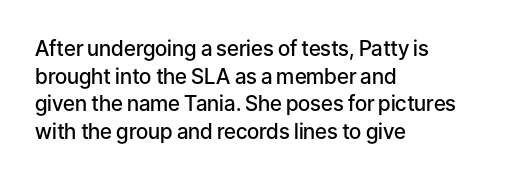
The image shows 21 px text type, upright; set left-aligned, normal line spacing (1.31x), normal letter spacing, not underlined.
